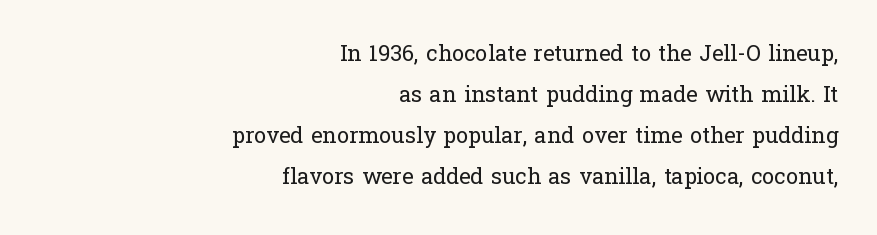
The image shows 22 px text type, upright; set right-aligned, line spacing 1.87x, normal letter spacing, not underlined.
